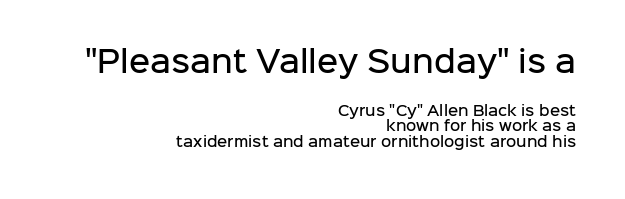
Q: Is the text bold? A: Semi-bold.
Q: Is the text italic (slanted)? A: No, it is upright.
Q: Is the typeface a serif or a sans-serif typeface? A: Sans-serif.
Q: Is the text underlined? A: No.
Q: How is the paragraph aligned? A: Right-aligned.
Q: Is the spacing between letters normal or unusually wide? A: Normal.
Q: Is the spacing between lines tight, normal or loose? A: Tight.
Q: Which block of text is set in a larger size, the first (top) or the second (bottom)? A: The first (top) one.
Q: Width (condensed, normal, or wide)? A: Normal.
Q: Stroke contrast? A: Low.
Q: x-height? A: Medium.
Q: Monospaced? A: No.
